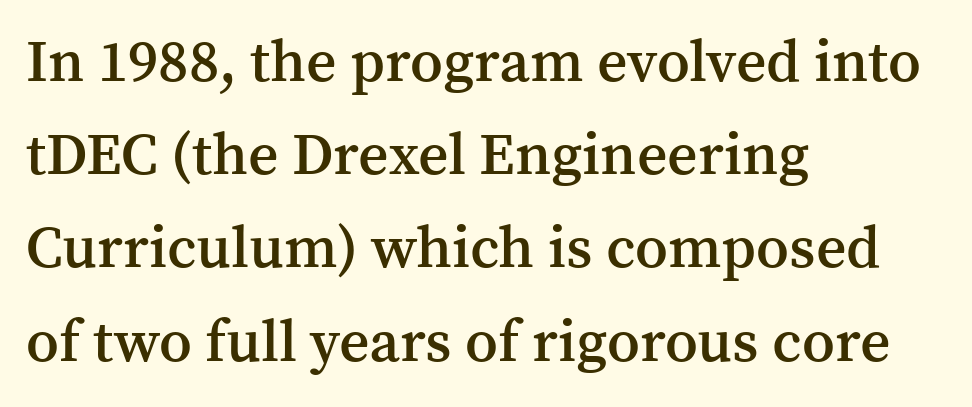
A typesetter would call this zero additional tracking. Think of a printed novel: that variable character pitch is what you see here. Vertical spacing — default. Type without underlining. Does the lettering tilt? It doesn't — this is upright. Stroke terminals: seriffed.
